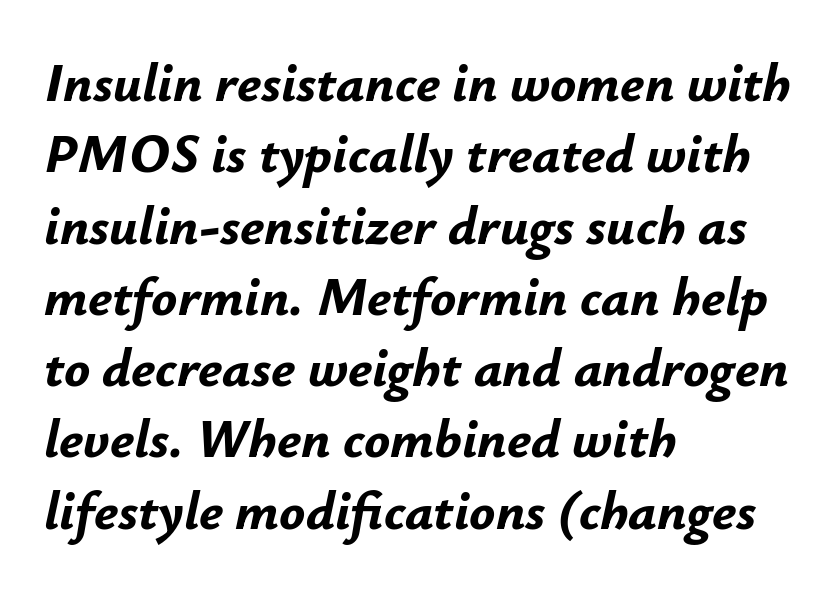
The image shows 54 px bold type, italic (leaning right); set left-aligned, normal line spacing (1.32x), normal letter spacing, not underlined; low stroke contrast and a small x-height.
